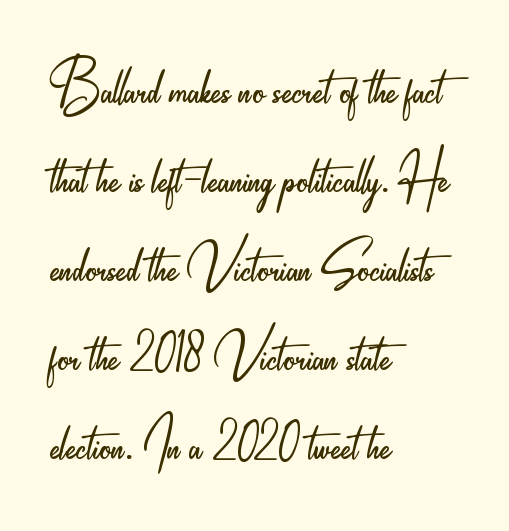
To sum up the face: it is a sans, with no serifs. Anything drawn beneath the words? Only blank space. Weight: not bold — regular or lighter. Nobody touched the tracking dial on this one. Think of a printed novel: that variable character pitch is what you see here.
